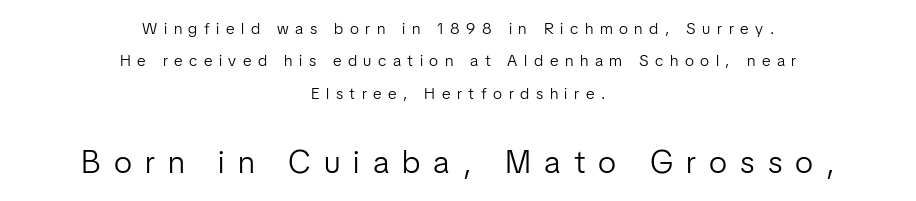
The image shows 32 px light sans-serif type, upright; set centered, loose line spacing (2.02x), unusually wide letter spacing (+0.41 em), not underlined; the second (bottom) block is 2.0x larger; low stroke contrast and a medium x-height.
